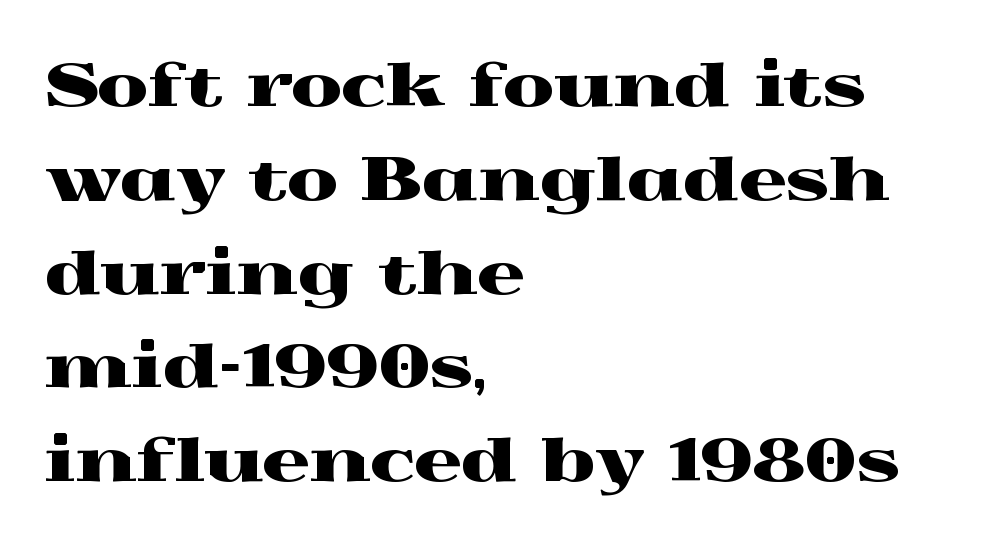
Q: Is the text italic (slanted)? A: No, it is upright.
Q: Is the typeface a serif or a sans-serif typeface? A: Serif.
Q: Is the text underlined? A: No.
Q: How is the paragraph aligned? A: Left-aligned.
Q: Is the spacing between letters normal or unusually wide? A: Normal.
Q: Is the spacing between lines tight, normal or loose? A: Normal.
Q: Width (condensed, normal, or wide)? A: Wide.
Q: x-height? A: Medium.
Q: Monospaced? A: No.
